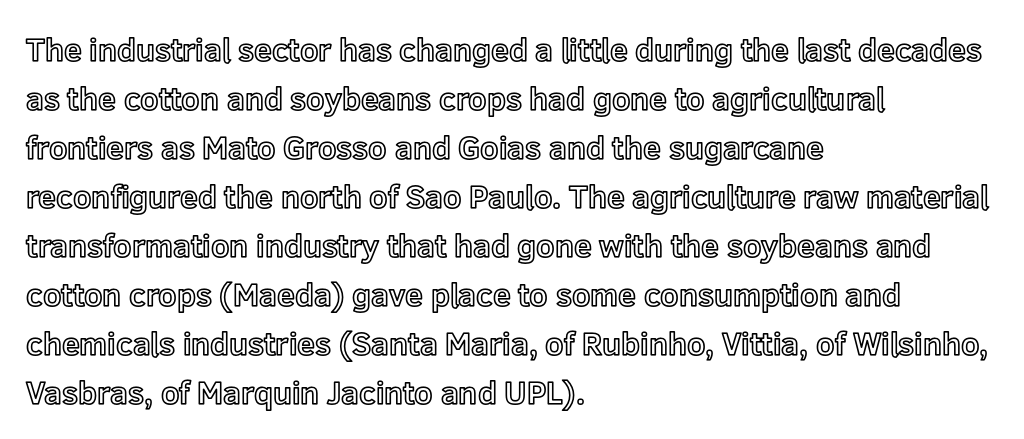
{"italic": "no", "width": "normal", "x_height": "medium", "monospaced": "no", "underline": "no", "align": "left", "line_spacing": "normal", "line_spacing_ratio": 1.53, "letter_spacing": "normal", "letter_spacing_em": 0.0, "glyph_px": 32}
